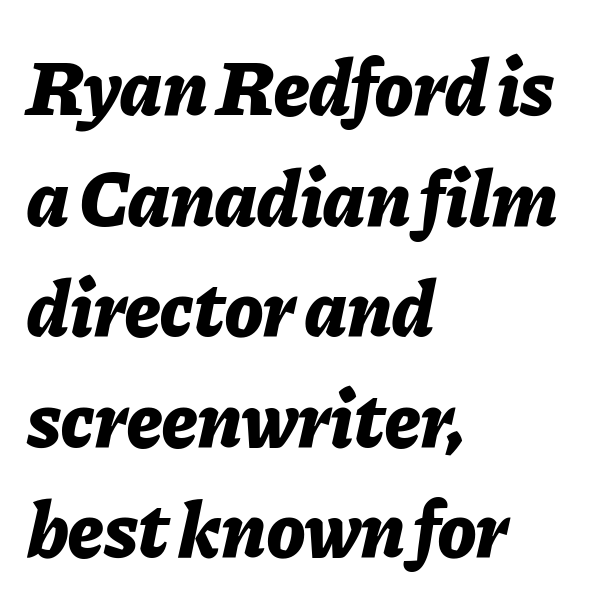
The image shows 79 px bold type, italic (leaning right); set left-aligned, normal line spacing (1.4x), normal letter spacing, not underlined; low stroke contrast and a medium x-height.
